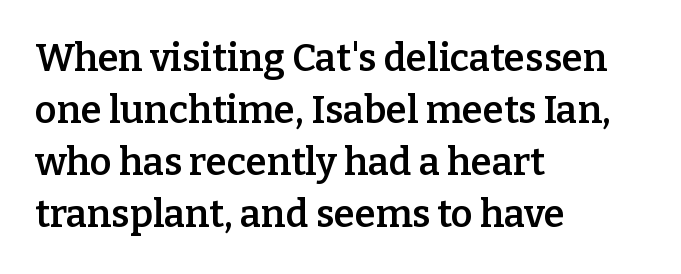
Q: Is the text bold? A: Semi-bold.
Q: Is the text italic (slanted)? A: No, it is upright.
Q: Is the typeface a serif or a sans-serif typeface? A: Serif.
Q: Is the text underlined? A: No.
Q: How is the paragraph aligned? A: Left-aligned.
Q: Is the spacing between letters normal or unusually wide? A: Normal.
Q: Is the spacing between lines tight, normal or loose? A: Normal.
Q: Width (condensed, normal, or wide)? A: Normal.
Q: Stroke contrast? A: Low.
Q: x-height? A: Medium.
Q: Monospaced? A: No.
